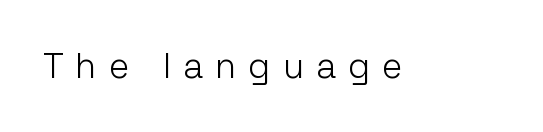
{"serif": "no", "italic": "no", "bold": "no", "weight": "light", "width": "normal", "stroke_contrast": "low", "x_height": "medium", "monospaced": "no", "underline": "no", "letter_spacing": "wide", "letter_spacing_em": 0.34, "glyph_px": 35}
